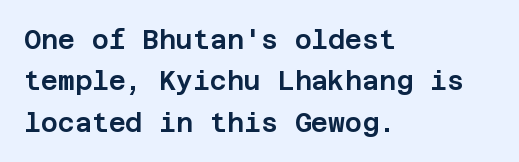
{"italic": "no", "underline": "no", "align": "left", "line_spacing": "normal", "line_spacing_ratio": 1.59, "letter_spacing": "normal", "letter_spacing_em": 0.0, "glyph_px": 26}
